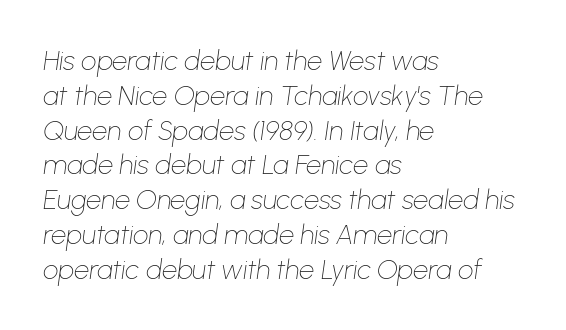
The image shows 27 px text type, italic (leaning right); set left-aligned, normal line spacing (1.29x), normal letter spacing, not underlined.
